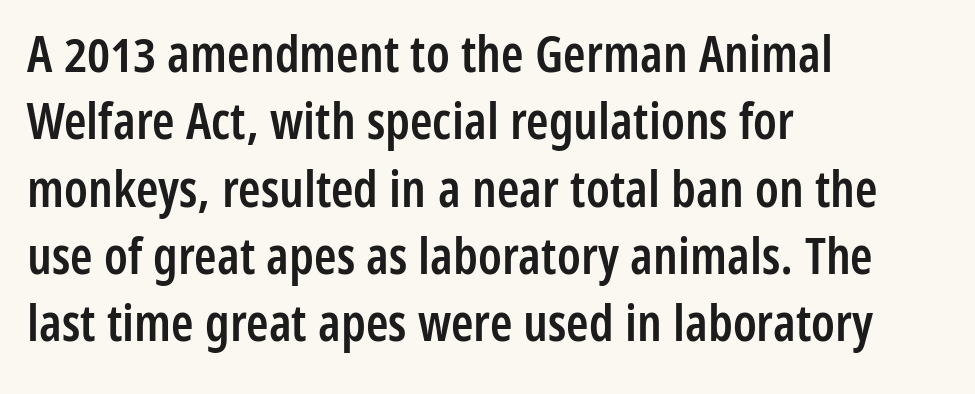
{"serif": "no", "italic": "no", "bold": "semi", "weight": "semibold", "width": "condensed", "stroke_contrast": "low", "x_height": "medium", "monospaced": "no", "underline": "no", "align": "left", "line_spacing": "normal", "line_spacing_ratio": 1.32, "letter_spacing": "normal", "letter_spacing_em": 0.0, "glyph_px": 51}
